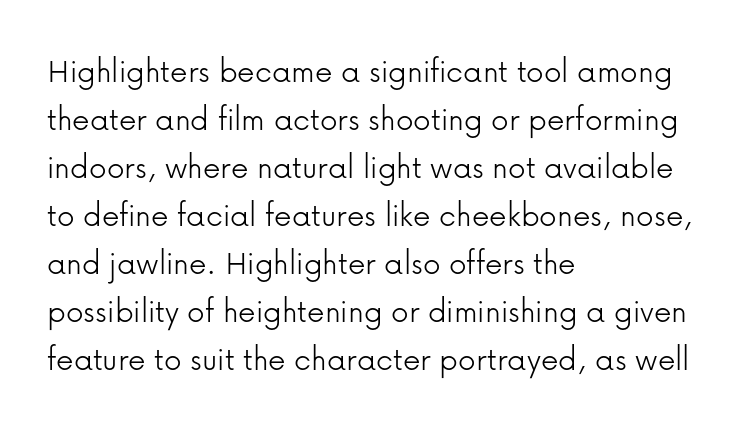
The letterforms sit shoulder to shoulder at normal distance. Notice how the stems are strictly vertical — no italics here. Decoration check: the copy has no underline. You could not count columns in this text — the font is proportionally spaced. Check where the strokes stop: nothing finishes them off — pure sans.
